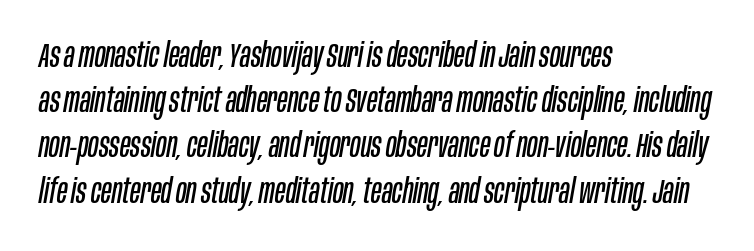
You could not count columns in this text — the font is proportionally spaced. The line texture is even and compact thanks to regular tracking. Line spacing here is normal. Nothing heavy about these letters — not bold at all. Posture: slanted.
